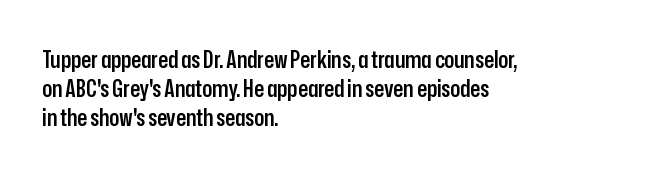
Every row of glyphs begins at an identical x-position on the left. Quick note: not italic, upright. A typesetter would call this zero additional tracking. Check under the words: just untouched page.
